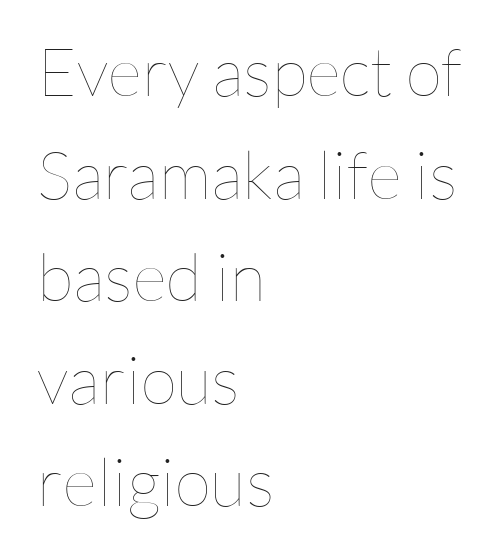
The image shows 67 px thin type, upright; set left-aligned, normal line spacing (1.53x), normal letter spacing, not underlined; low stroke contrast and a medium x-height.
